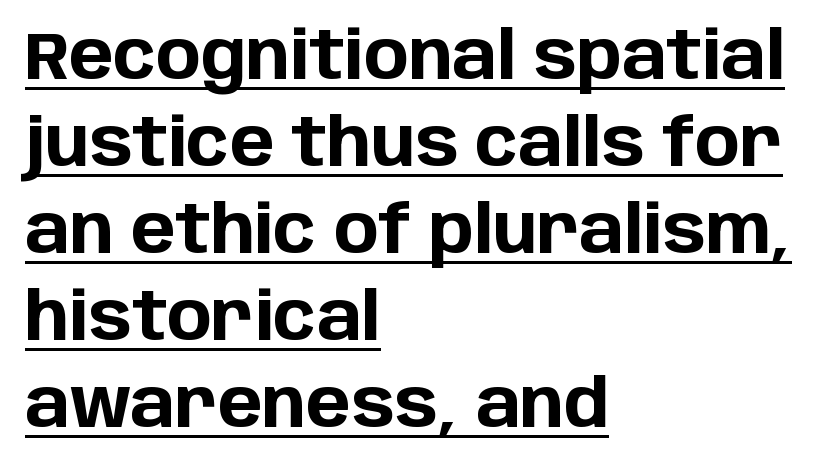
Students, note that the glyphs here touch the page at normal intervals. A baseline rule has been typeset under these characters. Summary of vertical rhythm: regular, with standard interline spacing. Typeset ragged right — the left edge is the straight one. You can tell from the bare stems that sans-serif type was used. The rendering uses a bold face; every stroke is thick and dark.
